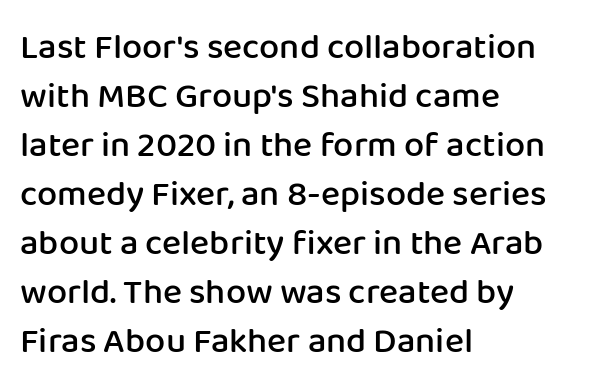
{"serif": "no", "italic": "no", "bold": "semi", "weight": "semibold", "width": "normal", "stroke_contrast": "low", "x_height": "medium", "monospaced": "no", "underline": "no", "align": "left", "line_spacing": "normal", "line_spacing_ratio": 1.36, "letter_spacing": "normal", "letter_spacing_em": 0.0, "glyph_px": 36}
